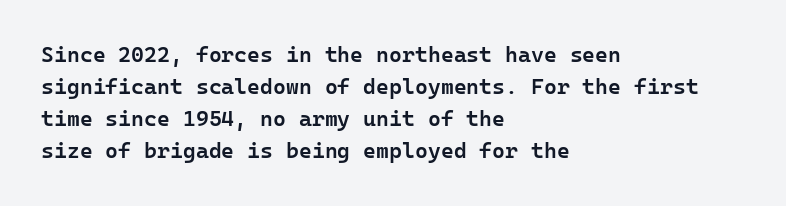
The image shows 22 px text type, upright; set left-aligned, normal line spacing (1.46x), normal letter spacing, not underlined.
